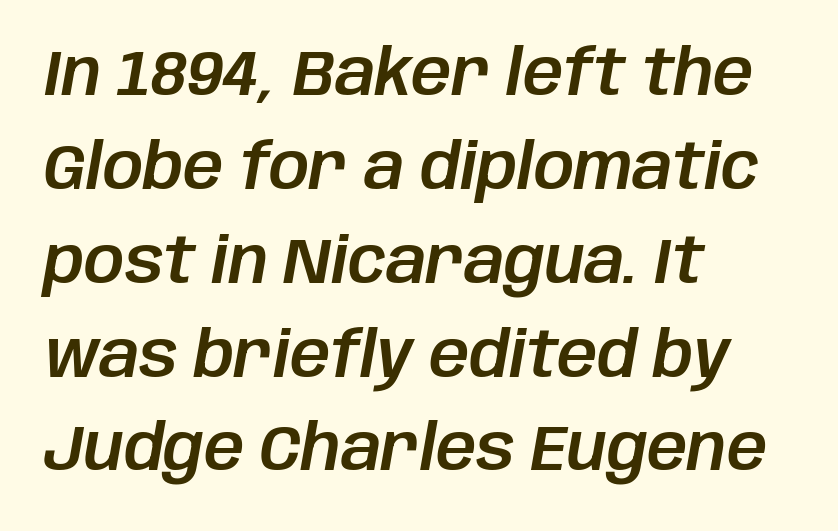
{"italic": "yes", "lean": "right", "slant_degrees": 10, "width": "normal", "stroke_contrast": "low", "x_height": "large", "monospaced": "no", "underline": "no", "align": "left", "line_spacing": "normal", "line_spacing_ratio": 1.49, "letter_spacing": "normal", "letter_spacing_em": 0.0, "glyph_px": 63}
